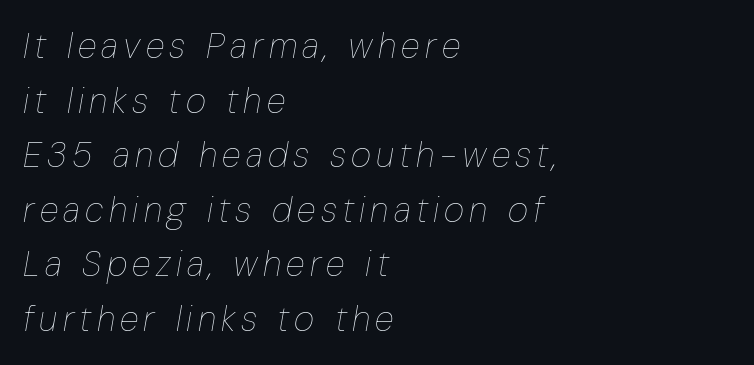
These lines sit exactly where default settings would place them. No heavy texture on the line: the type isn't bold. You could not count columns in this text — the font is proportionally spaced. The passage shown leans; its letterforms are oblique. One-word summary of the alignment: left.
